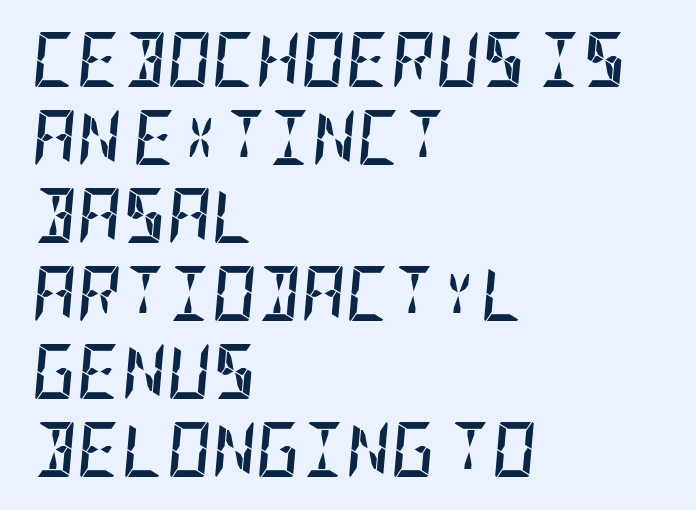
Honestly, the row spacing looks completely unremarkable. Typesetter's note: full bold, strokes at maximum text heaviness. The rendering anchors every line to the left-hand side. Honestly, there is no underline to notice here at all. Look at the tracking — it's just the regular setting, nothing added.
